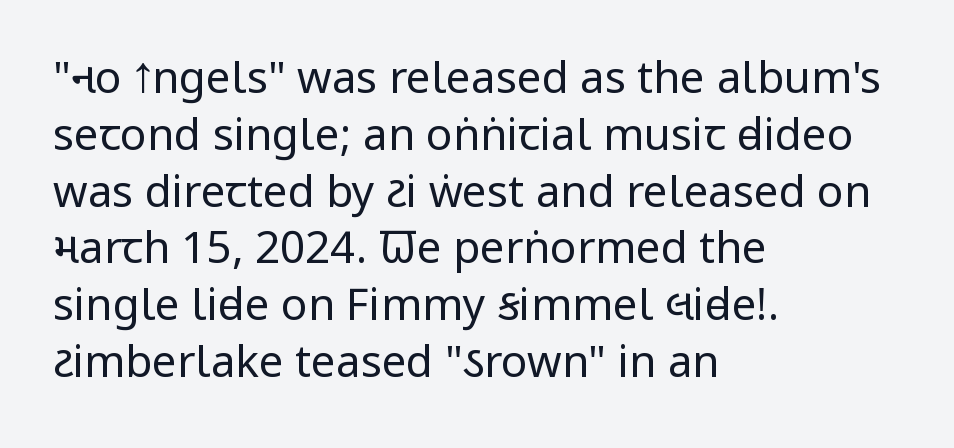
Q: Is the text bold? A: No.
Q: Is the text italic (slanted)? A: No, it is upright.
Q: Is the typeface a serif or a sans-serif typeface? A: Sans-serif.
Q: Is the text underlined? A: No.
Q: How is the paragraph aligned? A: Left-aligned.
Q: Is the spacing between letters normal or unusually wide? A: Normal.
Q: Is the spacing between lines tight, normal or loose? A: Normal.
Q: Width (condensed, normal, or wide)? A: Condensed.
Q: Stroke contrast? A: Low.
Q: x-height? A: Large.
Q: Monospaced? A: No.
